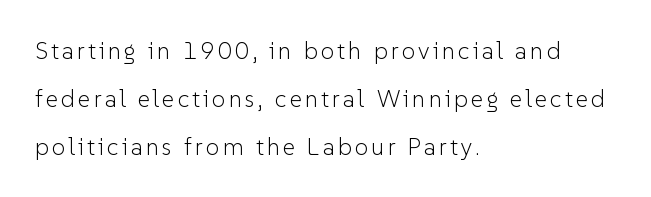
Q: Is the text bold? A: No.
Q: Is the text italic (slanted)? A: No, it is upright.
Q: Is the text underlined? A: No.
Q: How is the paragraph aligned? A: Left-aligned.
Q: Is the spacing between lines tight, normal or loose? A: Loose.
